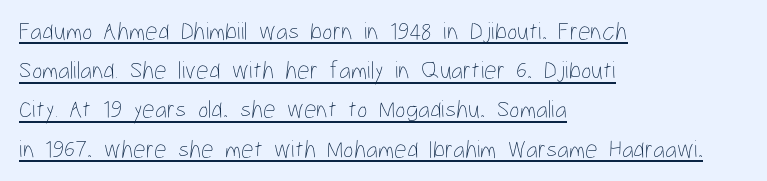
The image shows 25 px text type, upright; set left-aligned, normal line spacing (1.57x), normal letter spacing, underlined.
